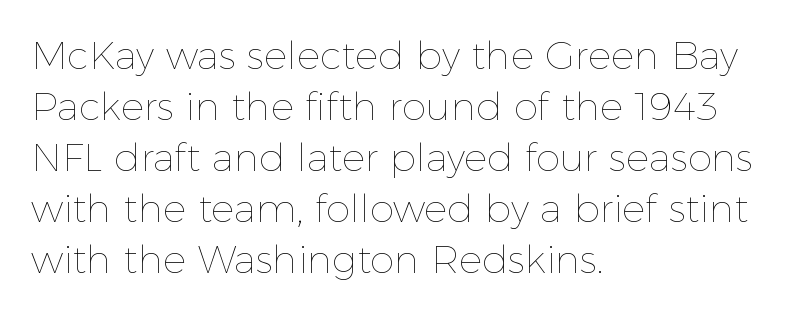
Vertical stems look standard width or narrower in stroke. What stands out about the letter spacing? Nothing — it is the standard amount. This sample keeps an unexceptional amount of space between lines. Horizontal alignment here is leftward, the default for most running prose.
